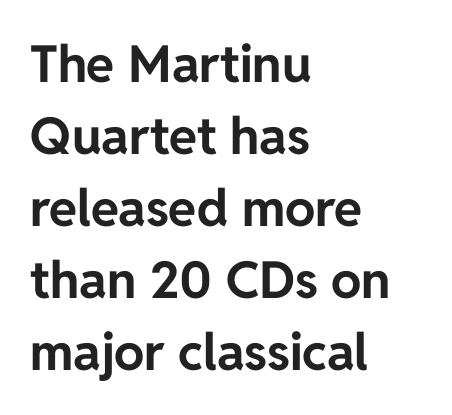
Q: Is the text bold? A: Yes.
Q: Is the text italic (slanted)? A: No, it is upright.
Q: Is the typeface a serif or a sans-serif typeface? A: Sans-serif.
Q: Is the text underlined? A: No.
Q: How is the paragraph aligned? A: Left-aligned.
Q: Is the spacing between letters normal or unusually wide? A: Normal.
Q: Is the spacing between lines tight, normal or loose? A: Normal.
Q: Width (condensed, normal, or wide)? A: Normal.
Q: Stroke contrast? A: Low.
Q: x-height? A: Medium.
Q: Monospaced? A: No.
